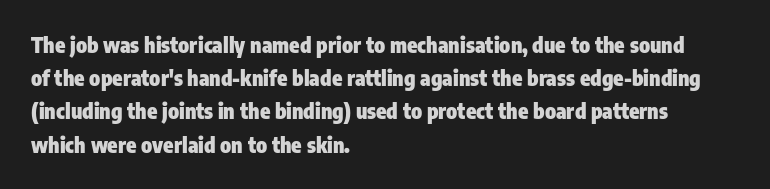
The font is running at its bold setting. Letters rest on an invisible, unmarked baseline. Students, note that the glyphs here touch the page at normal intervals. The rendering anchors every line to the left-hand side.
